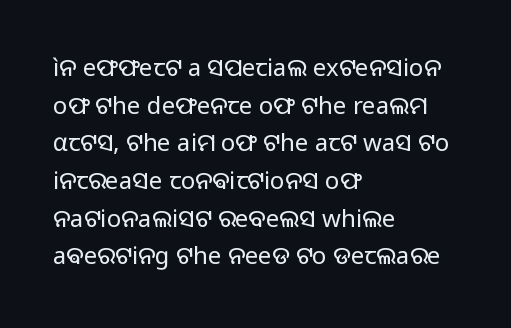
The image shows 24 px text type, upright; set left-aligned, normal line spacing (1.57x), normal letter spacing, not underlined.
